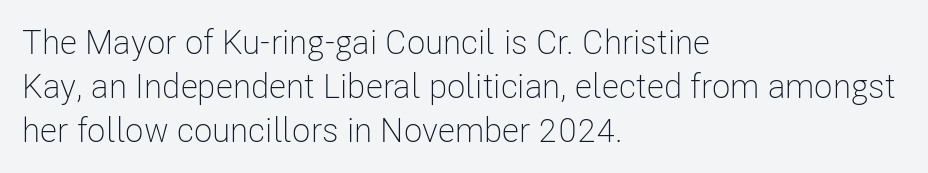
The image shows 34 px light, condensed sans-serif type, upright; set left-aligned, normal line spacing (1.29x), normal letter spacing, not underlined; low stroke contrast and a medium x-height.
